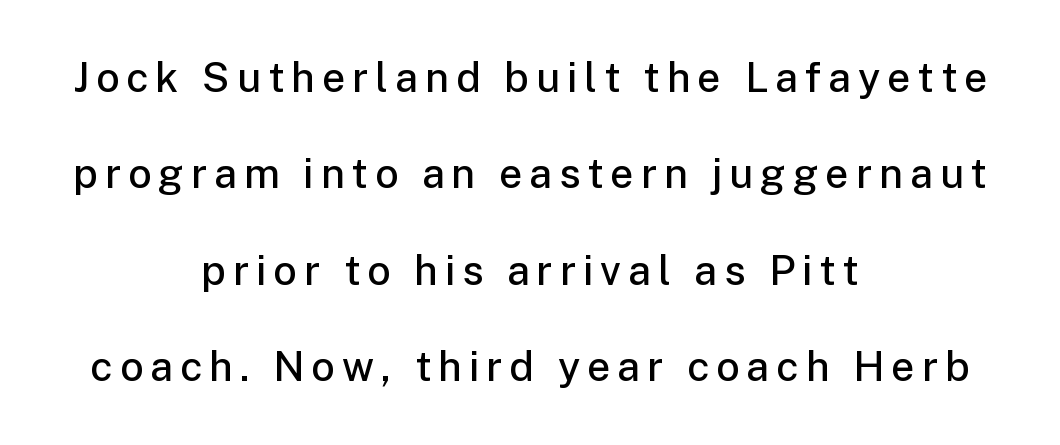
Q: Is the text bold? A: Semi-bold.
Q: Is the text italic (slanted)? A: No, it is upright.
Q: Is the typeface a serif or a sans-serif typeface? A: Sans-serif.
Q: Is the text underlined? A: No.
Q: How is the paragraph aligned? A: Centered.
Q: Is the spacing between lines tight, normal or loose? A: Loose.
Q: Width (condensed, normal, or wide)? A: Normal.
Q: Stroke contrast? A: Low.
Q: x-height? A: Medium.
Q: Monospaced? A: No.
